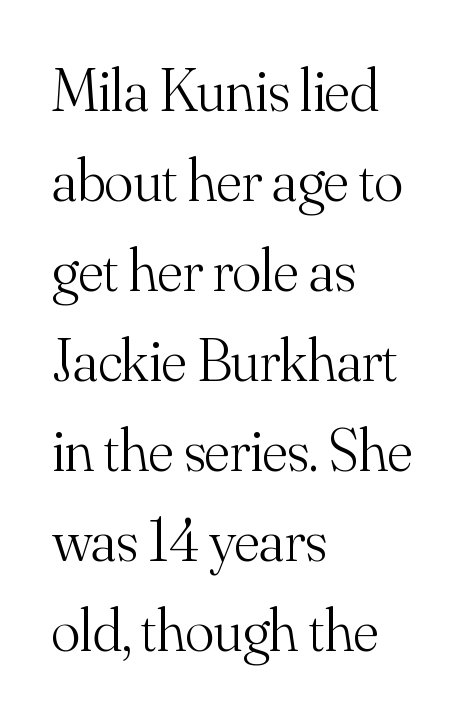
Q: Is the text bold? A: No.
Q: Is the text italic (slanted)? A: No, it is upright.
Q: Is the typeface a serif or a sans-serif typeface? A: Serif.
Q: Is the text underlined? A: No.
Q: How is the paragraph aligned? A: Left-aligned.
Q: Is the spacing between letters normal or unusually wide? A: Normal.
Q: Is the spacing between lines tight, normal or loose? A: Normal.
Q: Width (condensed, normal, or wide)? A: Normal.
Q: Stroke contrast? A: Medium.
Q: x-height? A: Small.
Q: Monospaced? A: No.
